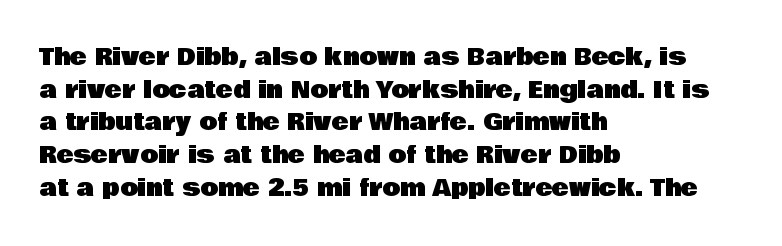
{"italic": "no", "underline": "no", "align": "left", "line_spacing": "normal", "line_spacing_ratio": 1.42, "letter_spacing": "normal", "letter_spacing_em": 0.0, "glyph_px": 23}
